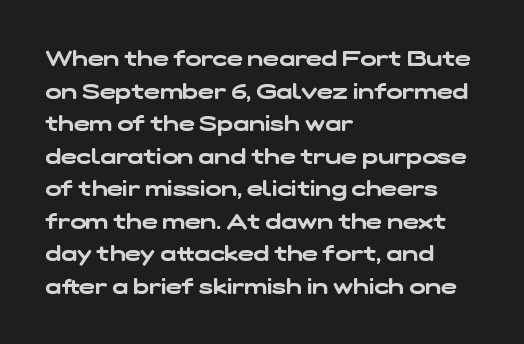
Q: Is the text underlined? A: No.
Q: How is the paragraph aligned? A: Left-aligned.
Q: Is the spacing between letters normal or unusually wide? A: Normal.
Q: Is the spacing between lines tight, normal or loose? A: Normal.
